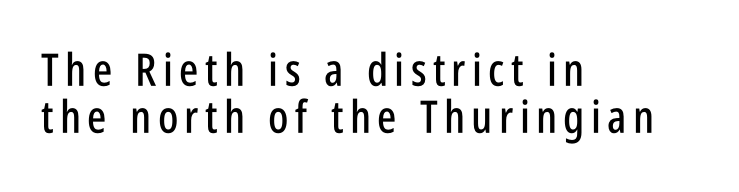
The space beneath each line is pristine and unruled. These lines stack with their left ends in a neat column. Successive baselines arrive quickly, one right under another. Here the designer chose a conventional face with non-uniform glyph widths. Ascenders rise straight up at ninety degrees.
